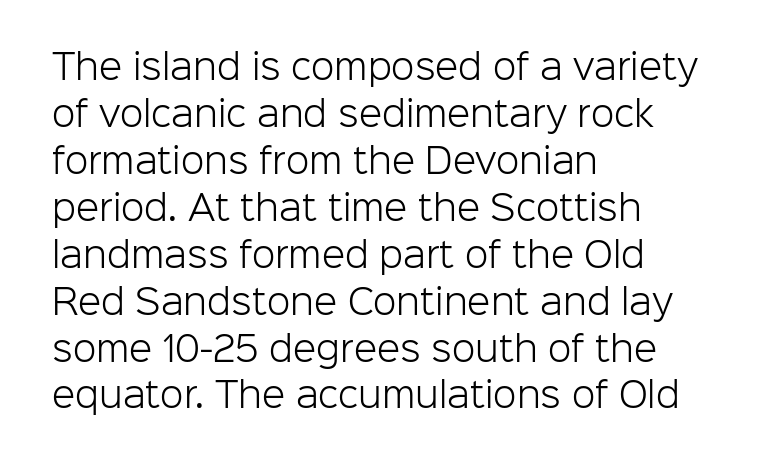
The image shows 34 px light sans-serif type, upright; set left-aligned, normal line spacing (1.38x), normal letter spacing, not underlined; low stroke contrast and a medium x-height.
